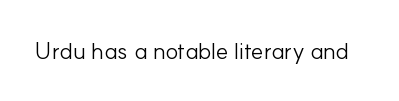
Only glyphs here, with clear space below each row. Notice how the stems are strictly vertical — no italics here. Between one letter and the next there's only the usual sliver of space. Is this a heavy cut? Hardly; it is regular or lighter.
